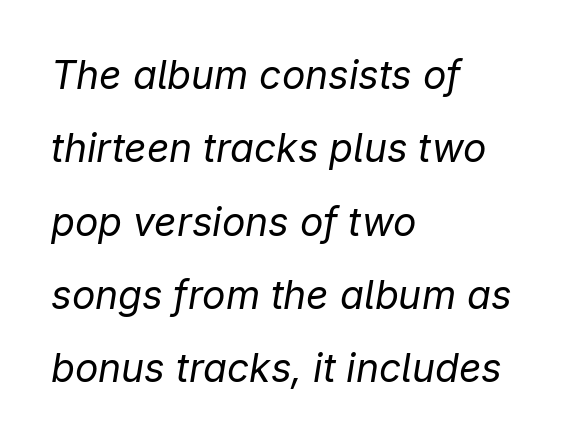
{"italic": "yes", "lean": "right", "slant_degrees": 9, "bold": "no", "weight": "regular", "width": "normal", "stroke_contrast": "low", "x_height": "medium", "monospaced": "no", "underline": "no", "align": "left", "line_spacing_ratio": 1.88, "letter_spacing": "normal", "letter_spacing_em": 0.0, "glyph_px": 39}
